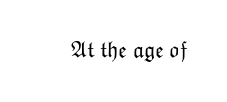
Q: Is the text bold? A: No.
Q: Is the text italic (slanted)? A: No, it is upright.
Q: Is the text underlined? A: No.
Q: Is the spacing between letters normal or unusually wide? A: Normal.
